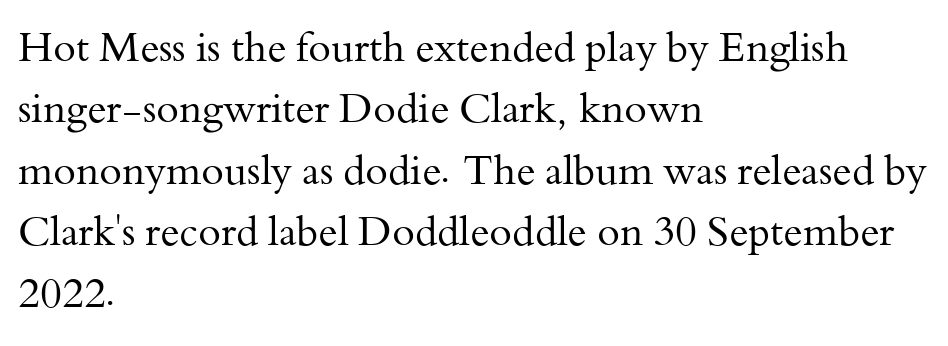
{"serif": "yes", "italic": "no", "bold": "no", "weight": "regular", "width": "normal", "stroke_contrast": "medium", "x_height": "small", "monospaced": "no", "underline": "no", "align": "left", "line_spacing": "normal", "line_spacing_ratio": 1.5, "letter_spacing": "normal", "letter_spacing_em": 0.0, "glyph_px": 41}
